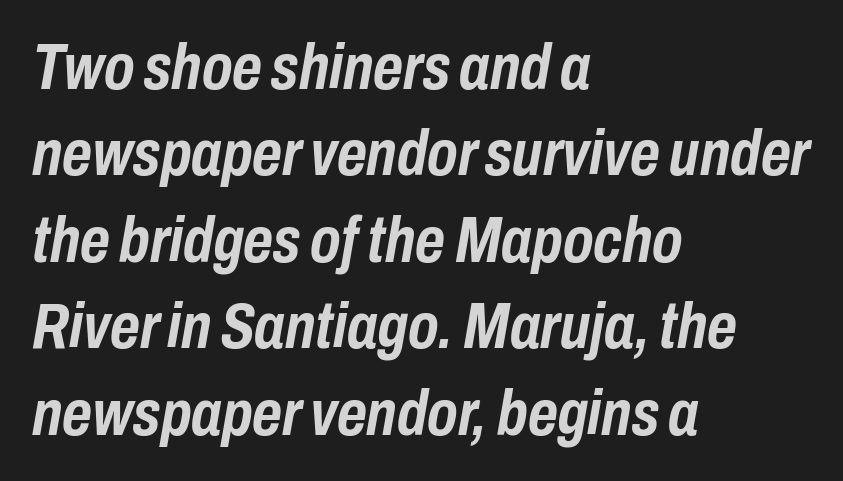
Q: Is the text bold? A: Yes.
Q: Is the text italic (slanted)? A: Yes, it leans right by about 10 degrees.
Q: Is the text underlined? A: No.
Q: How is the paragraph aligned? A: Left-aligned.
Q: Is the spacing between letters normal or unusually wide? A: Normal.
Q: Is the spacing between lines tight, normal or loose? A: Normal.
Q: Width (condensed, normal, or wide)? A: Condensed.
Q: Stroke contrast? A: Low.
Q: x-height? A: Medium.
Q: Monospaced? A: No.
